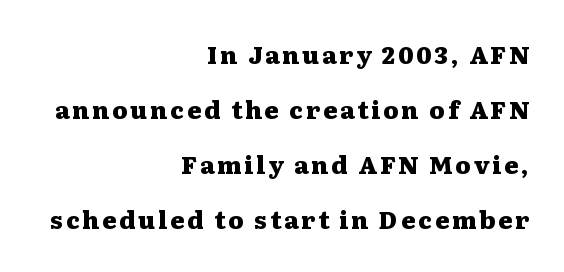
{"italic": "no", "bold": "yes", "underline": "no", "align": "right", "line_spacing": "loose", "line_spacing_ratio": 2.29, "glyph_px": 24}
